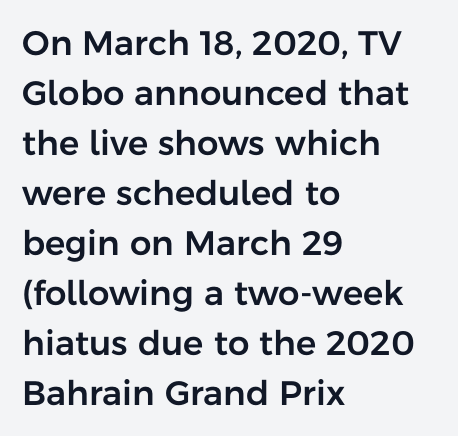
{"serif": "no", "italic": "no", "width": "normal", "stroke_contrast": "low", "x_height": "medium", "monospaced": "no", "underline": "no", "align": "left", "line_spacing": "normal", "line_spacing_ratio": 1.47, "letter_spacing": "normal", "letter_spacing_em": 0.0, "glyph_px": 34}
